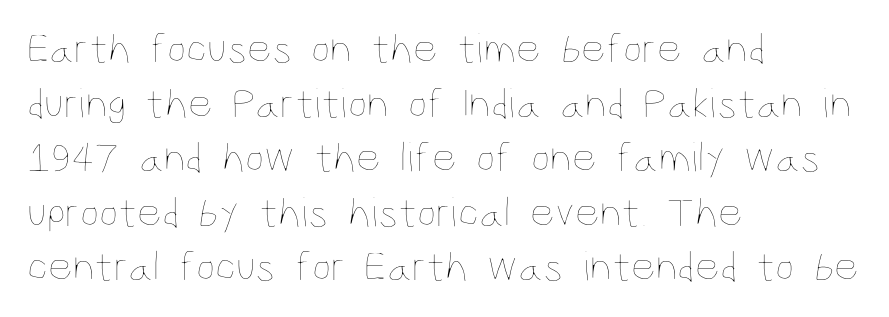
{"italic": "no", "bold": "no", "weight": "thin", "width": "condensed", "stroke_contrast": "low", "x_height": "large", "monospaced": "no", "underline": "no", "align": "left", "line_spacing": "normal", "line_spacing_ratio": 1.27, "letter_spacing": "normal", "letter_spacing_em": 0.0, "glyph_px": 43}
